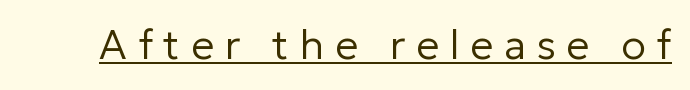
Q: Is the text bold? A: No.
Q: Is the text italic (slanted)? A: No, it is upright.
Q: Is the typeface a serif or a sans-serif typeface? A: Sans-serif.
Q: Is the text underlined? A: Yes.
Q: Is the spacing between letters normal or unusually wide? A: Unusually wide.
Q: Width (condensed, normal, or wide)? A: Normal.
Q: Stroke contrast? A: Low.
Q: x-height? A: Medium.
Q: Monospaced? A: No.
